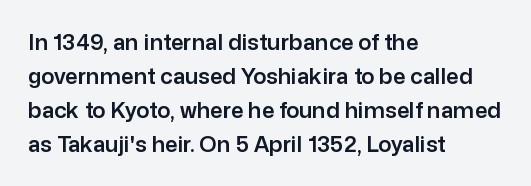
{"italic": "no", "underline": "no", "align": "left", "line_spacing": "normal", "line_spacing_ratio": 1.54, "letter_spacing": "normal", "letter_spacing_em": 0.0, "glyph_px": 22}
